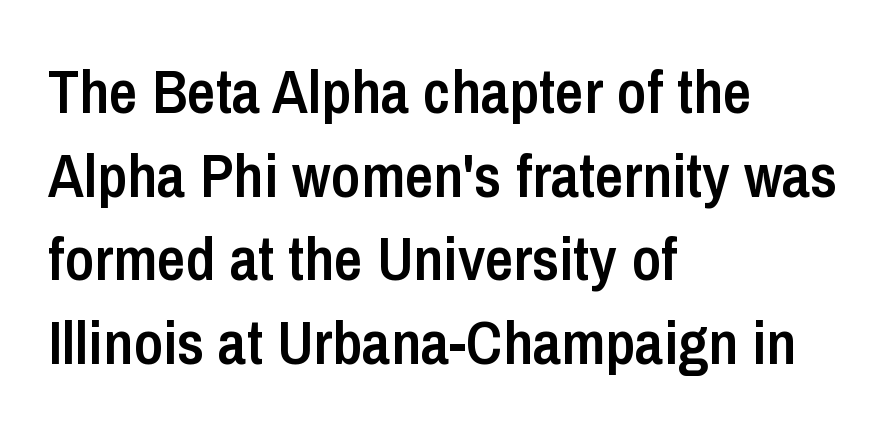
Q: Is the text bold? A: Semi-bold.
Q: Is the text italic (slanted)? A: No, it is upright.
Q: Is the typeface a serif or a sans-serif typeface? A: Sans-serif.
Q: Is the text underlined? A: No.
Q: How is the paragraph aligned? A: Left-aligned.
Q: Is the spacing between letters normal or unusually wide? A: Normal.
Q: Is the spacing between lines tight, normal or loose? A: Normal.
Q: Width (condensed, normal, or wide)? A: Condensed.
Q: Stroke contrast? A: Low.
Q: x-height? A: Medium.
Q: Monospaced? A: No.
